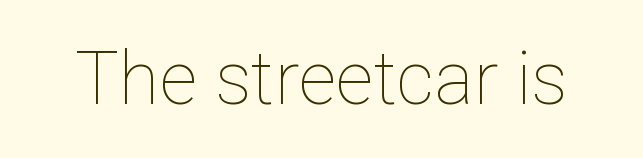
The axis of the letterforms is exactly vertical. On a weight scale, this lands at 450 or below. The foot of each line stays bare and open. Each letter keeps its own natural width here, so spacing adapts to shape. Observe the ordinary spacing: letters are neighbours, not strangers.
